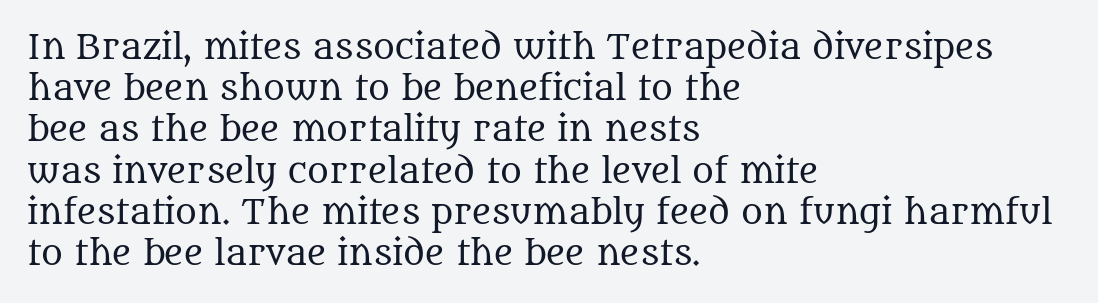
Q: Is the text bold? A: No.
Q: Is the text italic (slanted)? A: No, it is upright.
Q: Is the typeface a serif or a sans-serif typeface? A: Serif.
Q: Is the text underlined? A: No.
Q: How is the paragraph aligned? A: Left-aligned.
Q: Is the spacing between letters normal or unusually wide? A: Normal.
Q: Is the spacing between lines tight, normal or loose? A: Normal.
Q: Width (condensed, normal, or wide)? A: Normal.
Q: Stroke contrast? A: Medium.
Q: x-height? A: Large.
Q: Monospaced? A: No.
